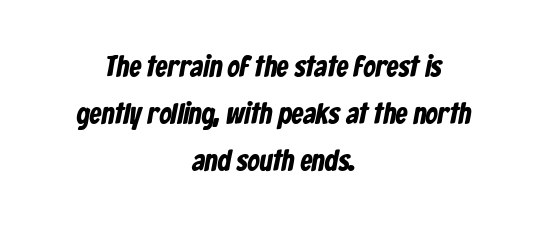
Q: Is the text bold? A: Yes.
Q: Is the typeface a serif or a sans-serif typeface? A: Sans-serif.
Q: Is the text underlined? A: No.
Q: How is the paragraph aligned? A: Centered.
Q: Is the spacing between letters normal or unusually wide? A: Normal.
Q: Is the spacing between lines tight, normal or loose? A: Normal.
Q: Width (condensed, normal, or wide)? A: Condensed.
Q: Stroke contrast? A: Low.
Q: x-height? A: Medium.
Q: Monospaced? A: No.
